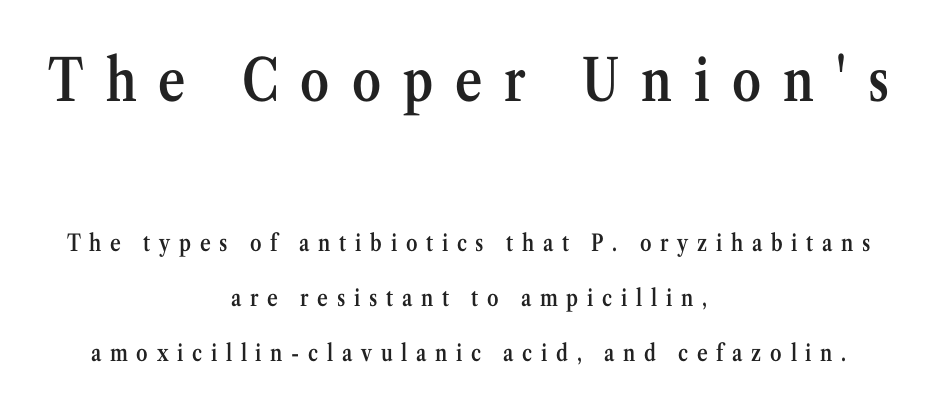
{"serif": "yes", "italic": "no", "bold": "semi", "weight": "semibold", "width": "condensed", "stroke_contrast": "medium", "x_height": "medium", "monospaced": "no", "underline": "no", "align": "center", "line_spacing": "loose", "line_spacing_ratio": 2.38, "letter_spacing": "wide", "letter_spacing_em": 0.38, "larger_block": "first", "size_ratio": 2.52, "glyph_px": 58}
